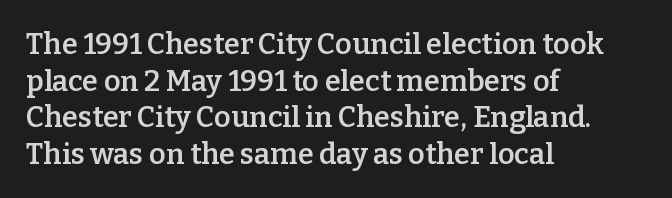
The image shows 29 px semibold serif type, upright; set left-aligned, normal line spacing (1.26x), normal letter spacing, not underlined; low stroke contrast and a medium x-height.
